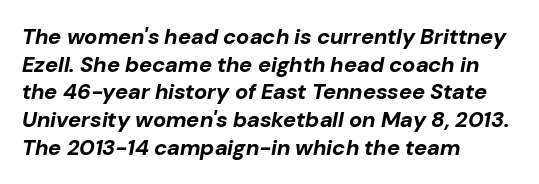
Does the weight exceed regular? Yes, all the way to bold. Regarding leading, the lines here are spaced in the standard way. Layout note: lines flush left. These lines were composed using italics. Glyph-to-glyph distance matches everyday printed text.
